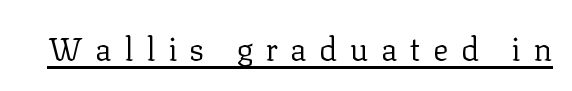
{"serif": "yes", "italic": "no", "bold": "no", "weight": "regular", "width": "normal", "stroke_contrast": "low", "x_height": "medium", "monospaced": "no", "underline": "yes", "letter_spacing": "wide", "letter_spacing_em": 0.39, "glyph_px": 32}
